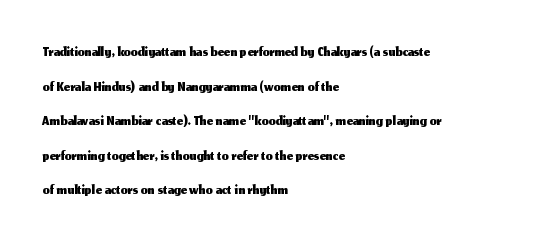
The image shows 22 px text type, upright; set left-aligned, normal line spacing (1.57x), normal letter spacing, not underlined.
